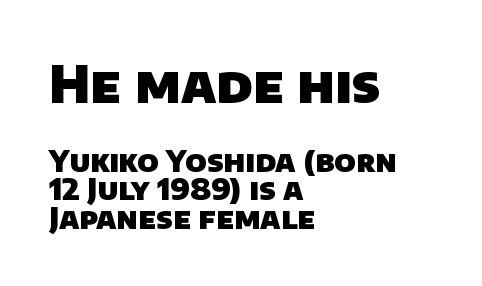
{"serif": "no", "bold": "yes", "weight": "heavy", "width": "normal", "stroke_contrast": "low", "x_height": "large", "monospaced": "no", "underline": "no", "align": "left", "line_spacing": "tight", "line_spacing_ratio": 0.96, "letter_spacing": "normal", "letter_spacing_em": 0.0, "larger_block": "first", "size_ratio": 1.73, "glyph_px": 52}
